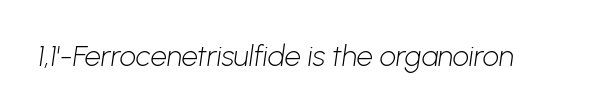
Q: Is the text bold? A: No.
Q: Is the typeface a serif or a sans-serif typeface? A: Sans-serif.
Q: Is the text underlined? A: No.
Q: Is the spacing between letters normal or unusually wide? A: Normal.
Q: Width (condensed, normal, or wide)? A: Normal.
Q: Stroke contrast? A: Low.
Q: x-height? A: Medium.
Q: Monospaced? A: No.
